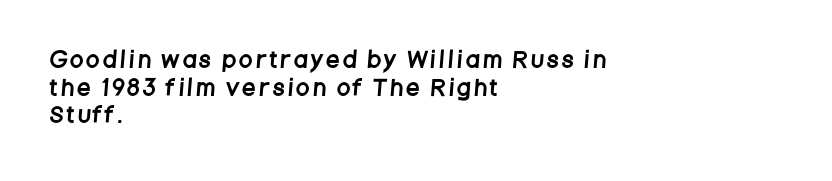
The image shows 21 px text type; set left-aligned, normal line spacing (1.32x), unusually wide letter spacing (+0.2 em), not underlined.
